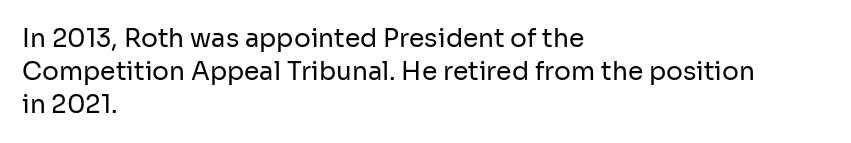
{"italic": "no", "bold": "no", "underline": "no", "align": "left", "line_spacing": "normal", "line_spacing_ratio": 1.32, "letter_spacing": "normal", "letter_spacing_em": 0.0, "glyph_px": 25}
